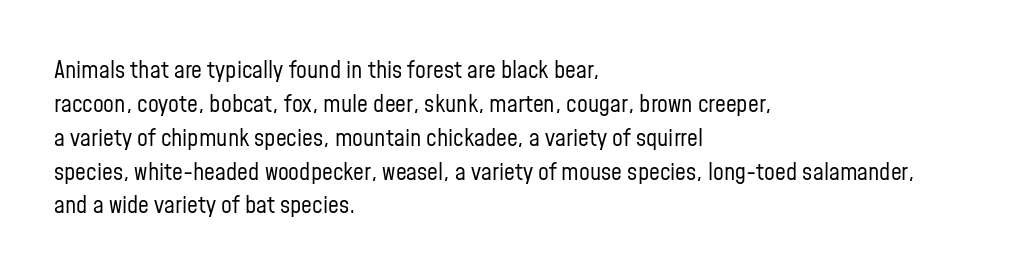
Q: Is the text bold? A: No.
Q: Is the text italic (slanted)? A: No, it is upright.
Q: Is the text underlined? A: No.
Q: How is the paragraph aligned? A: Left-aligned.
Q: Is the spacing between letters normal or unusually wide? A: Normal.
Q: Is the spacing between lines tight, normal or loose? A: Normal.
